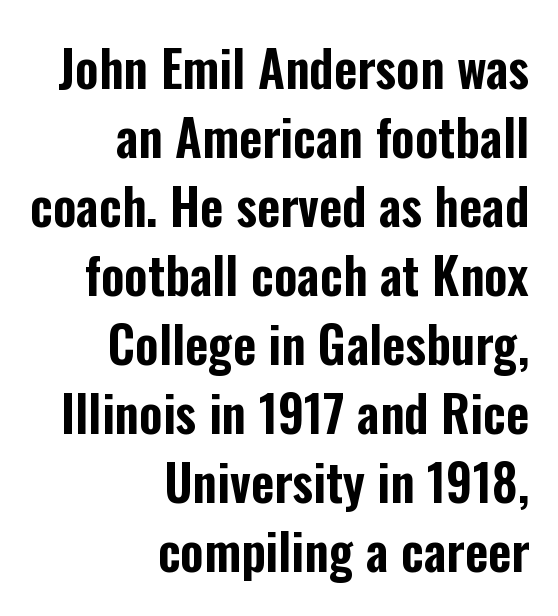
Interline gaps are of average width in this sample. The lines in this sample share a right terminus and differ only in where they begin. The text was rendered using a sans face with plain stroke endings. The passage shown is not underscored anywhere. The specimen reads as upright at a glance.
